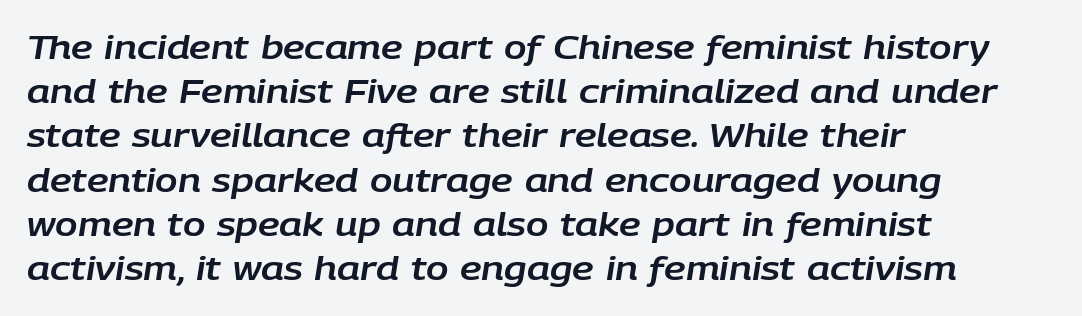
The image shows 33 px text type, italic (leaning right); set left-aligned, normal line spacing (1.34x), normal letter spacing, not underlined; low stroke contrast and a large x-height.
